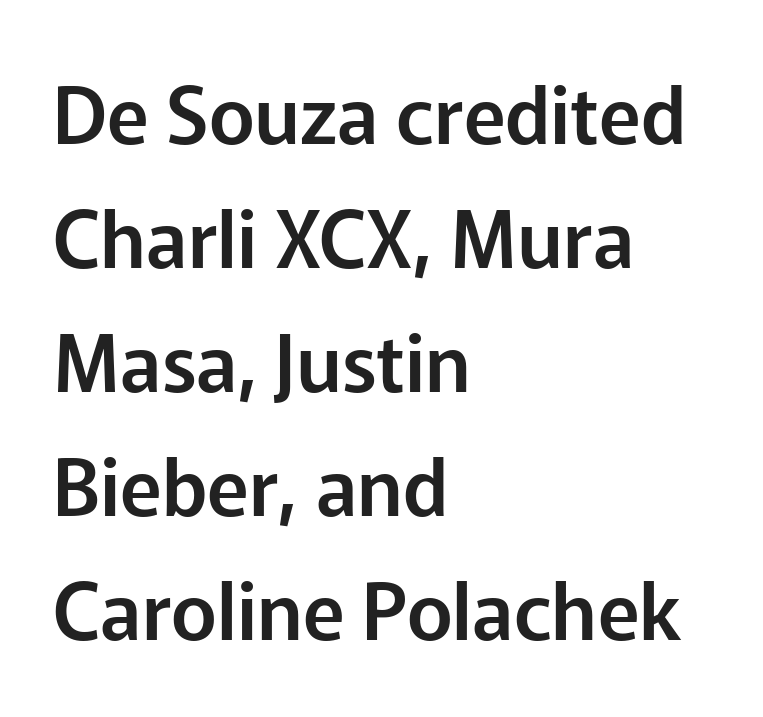
Q: Is the text italic (slanted)? A: No, it is upright.
Q: Is the typeface a serif or a sans-serif typeface? A: Sans-serif.
Q: Is the text underlined? A: No.
Q: How is the paragraph aligned? A: Left-aligned.
Q: Is the spacing between letters normal or unusually wide? A: Normal.
Q: Is the spacing between lines tight, normal or loose? A: Normal.
Q: Width (condensed, normal, or wide)? A: Normal.
Q: Stroke contrast? A: Low.
Q: x-height? A: Medium.
Q: Monospaced? A: No.
